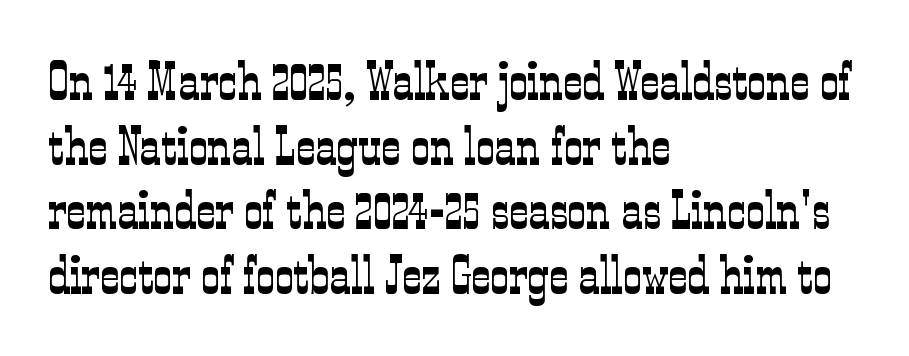
Q: Is the text bold? A: No.
Q: Is the text italic (slanted)? A: No, it is upright.
Q: Is the typeface a serif or a sans-serif typeface? A: Serif.
Q: Is the text underlined? A: No.
Q: How is the paragraph aligned? A: Left-aligned.
Q: Is the spacing between letters normal or unusually wide? A: Normal.
Q: Width (condensed, normal, or wide)? A: Condensed.
Q: Stroke contrast? A: Low.
Q: x-height? A: Medium.
Q: Monospaced? A: No.
